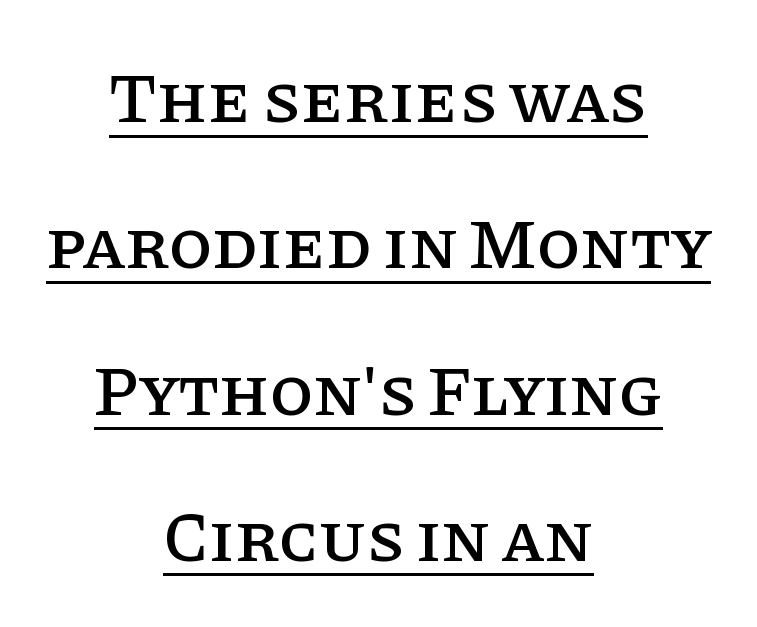
The image shows 71 px serif type, upright; set centered, loose line spacing (2.06x), normal letter spacing, underlined; low stroke contrast and a large x-height.
